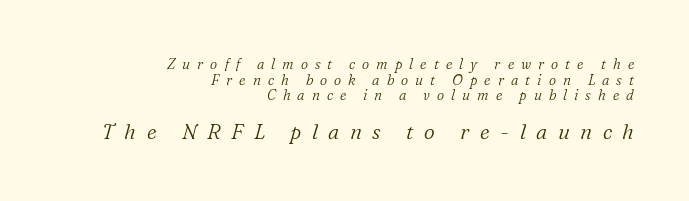
{"italic": "yes", "lean": "right", "slant_degrees": 16, "bold": "no", "underline": "no", "align": "right", "line_spacing": "tight", "line_spacing_ratio": 1.11, "letter_spacing": "wide", "letter_spacing_em": 0.5, "larger_block": "second", "size_ratio": 1.5, "glyph_px": 21}
